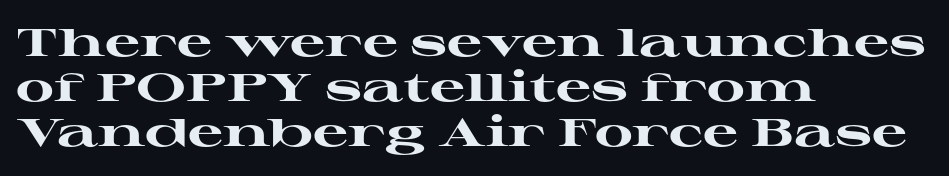
{"serif": "yes", "italic": "no", "bold": "yes", "weight": "heavy", "width": "wide", "stroke_contrast": "high", "x_height": "medium", "monospaced": "no", "underline": "no", "align": "left", "line_spacing_ratio": 1.16, "letter_spacing": "normal", "letter_spacing_em": 0.0, "glyph_px": 39}
